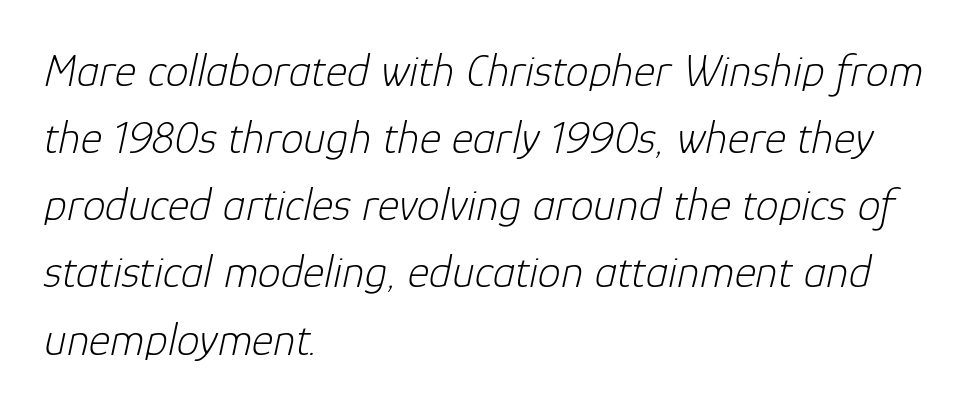
Leftover space on each line is placed entirely after the last word. Compared with typical paragraphs, the rows here are spaced about the same. The passage shown is typed in a proportional face where columns would drift. The passage shown is not underscored anywhere. Slant detected: the letters are inclined.
